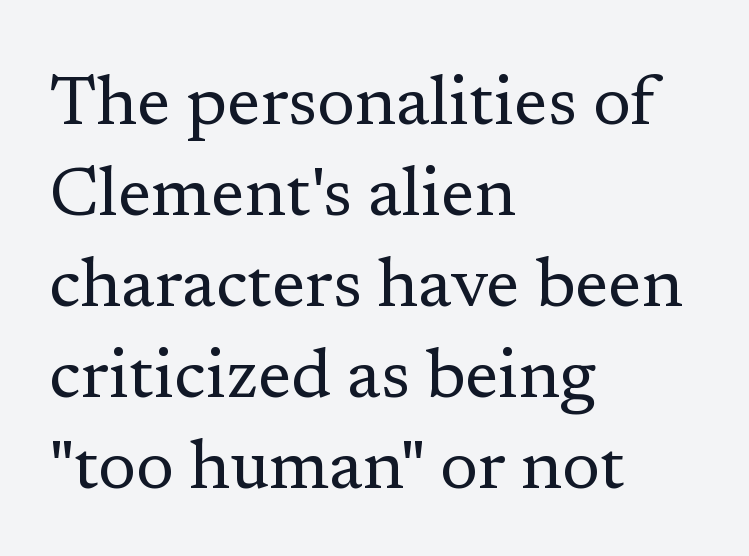
{"serif": "yes", "italic": "no", "bold": "no", "weight": "regular", "width": "normal", "stroke_contrast": "low", "x_height": "medium", "monospaced": "no", "underline": "no", "align": "left", "line_spacing": "normal", "line_spacing_ratio": 1.32, "letter_spacing": "normal", "letter_spacing_em": 0.0, "glyph_px": 69}
